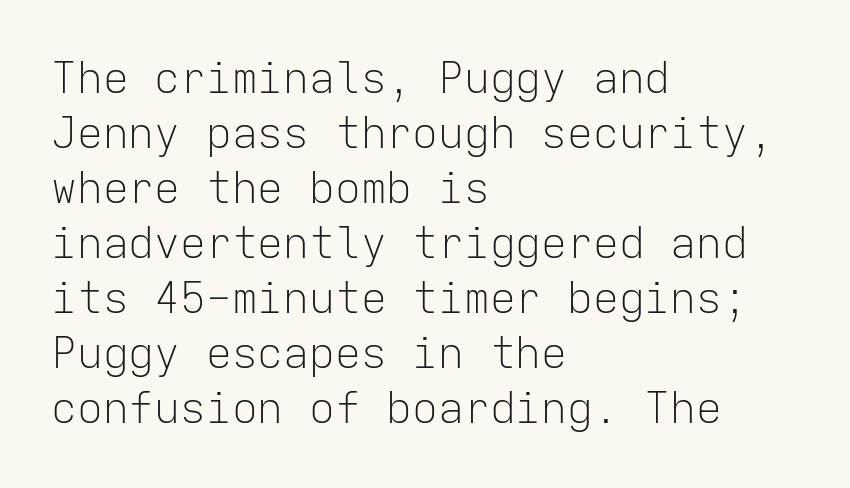
You could count columns in this text — the font is strictly monospaced. Every row of glyphs begins at an identical x-position on the left. Each row of text sits above clean, open space. Do the letters lean? They stand straight. These lines are composed in type without serifs. Default kerning and tracking; the words read as compact shapes.
